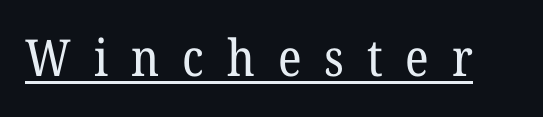
Q: Is the text bold? A: No.
Q: Is the text italic (slanted)? A: No, it is upright.
Q: Is the typeface a serif or a sans-serif typeface? A: Serif.
Q: Is the text underlined? A: Yes.
Q: Is the spacing between letters normal or unusually wide? A: Unusually wide.
Q: Width (condensed, normal, or wide)? A: Normal.
Q: Stroke contrast? A: Low.
Q: x-height? A: Medium.
Q: Monospaced? A: No.
